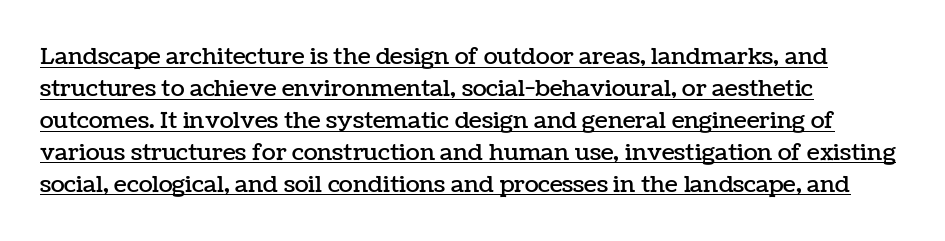
The image shows 23 px text type, upright; set left-aligned, normal line spacing (1.39x), normal letter spacing, underlined.
